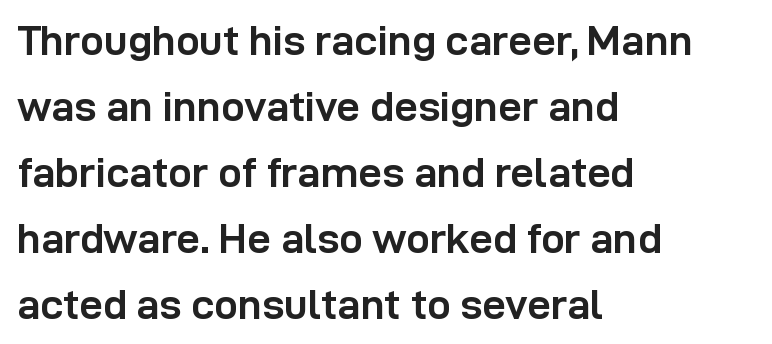
Characters follow at the spacing the type designer built in. I'd describe the lettering as bold — thick and assertive. This sample keeps an unexceptional amount of space between lines. The type sits square on the baseline with zero lean. The letters advance in unequal steps, a hallmark of proportional type. Check under the words: just untouched page.
